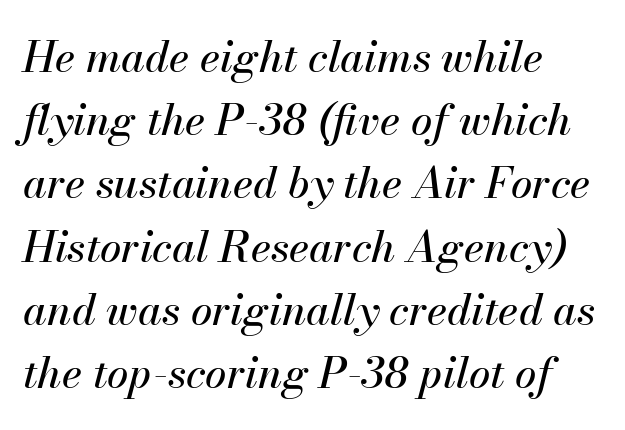
{"italic": "yes", "lean": "right", "slant_degrees": 13, "width": "normal", "stroke_contrast": "medium", "x_height": "small", "monospaced": "no", "underline": "no", "align": "left", "line_spacing": "normal", "line_spacing_ratio": 1.47, "letter_spacing": "normal", "letter_spacing_em": 0.0, "glyph_px": 43}
